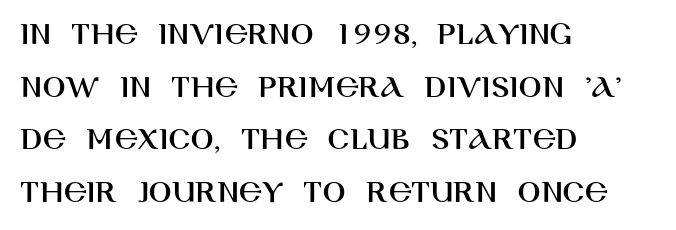
The image shows 34 px sans-serif type, upright; set left-aligned, normal line spacing (1.55x), normal letter spacing, not underlined; high stroke contrast and a large x-height.
